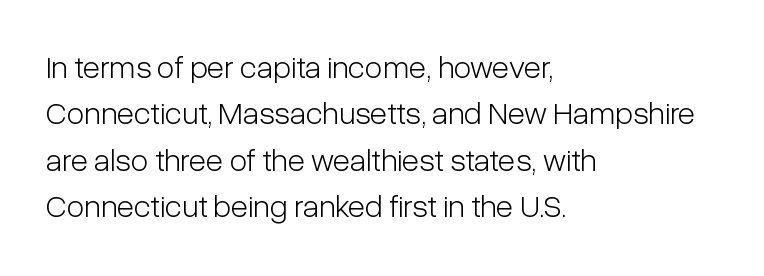
The image shows 32 px light, condensed sans-serif type, upright; set left-aligned, normal line spacing (1.45x), normal letter spacing, not underlined; low stroke contrast and a medium x-height.
